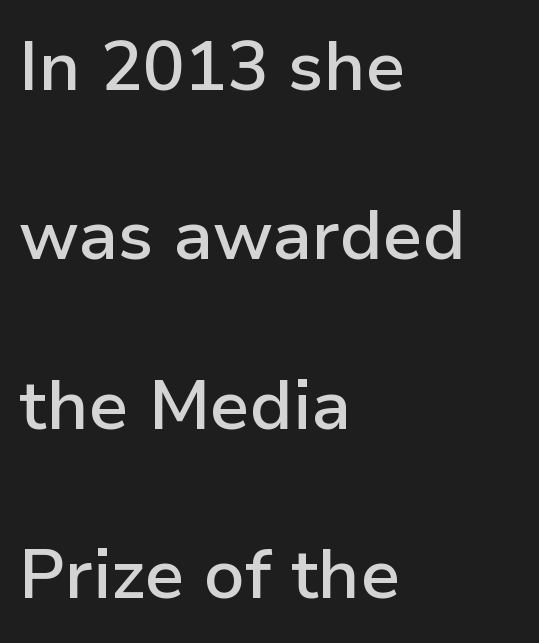
Q: Is the text bold? A: Semi-bold.
Q: Is the text italic (slanted)? A: No, it is upright.
Q: Is the typeface a serif or a sans-serif typeface? A: Sans-serif.
Q: Is the text underlined? A: No.
Q: How is the paragraph aligned? A: Left-aligned.
Q: Is the spacing between letters normal or unusually wide? A: Normal.
Q: Is the spacing between lines tight, normal or loose? A: Loose.
Q: Width (condensed, normal, or wide)? A: Normal.
Q: Stroke contrast? A: Low.
Q: x-height? A: Medium.
Q: Monospaced? A: No.
